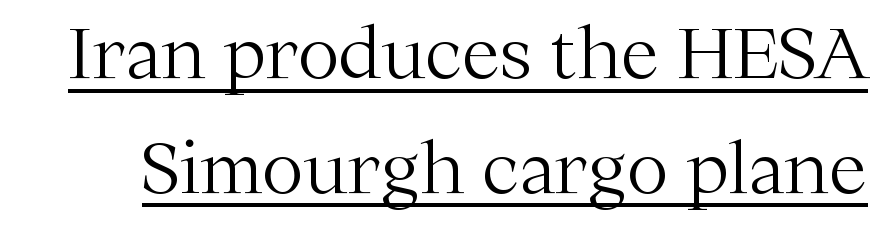
Inter-character spacing is left at the font's built-in metrics. This sample has the flowing, uneven cadence of proportional lettering. In terms of leading, this rendering sits right in the middle. If you drew a line through each stem, it would be perfectly vertical. Type style note: has serifs.
